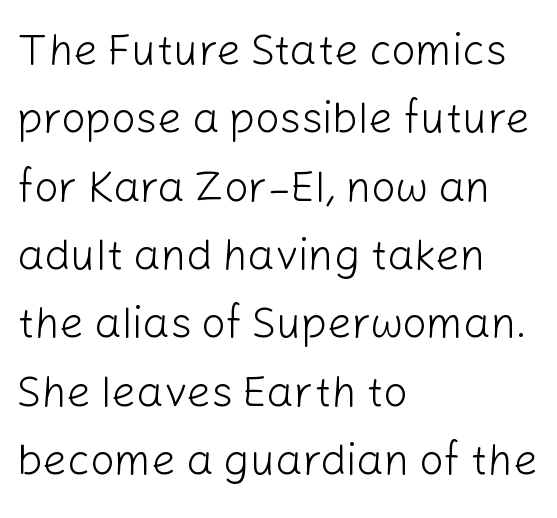
{"serif": "no", "italic": "no", "bold": "no", "weight": "light", "width": "normal", "stroke_contrast": "low", "x_height": "medium", "monospaced": "no", "underline": "no", "align": "left", "line_spacing": "normal", "line_spacing_ratio": 1.59, "letter_spacing": "normal", "letter_spacing_em": 0.0, "glyph_px": 43}
